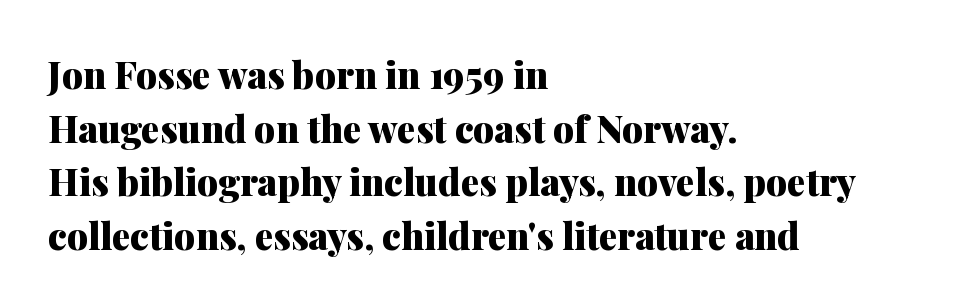
{"serif": "yes", "italic": "no", "bold": "yes", "weight": "heavy", "width": "normal", "stroke_contrast": "medium", "x_height": "medium", "monospaced": "no", "underline": "no", "align": "left", "line_spacing": "normal", "line_spacing_ratio": 1.45, "letter_spacing": "normal", "letter_spacing_em": 0.0, "glyph_px": 37}
